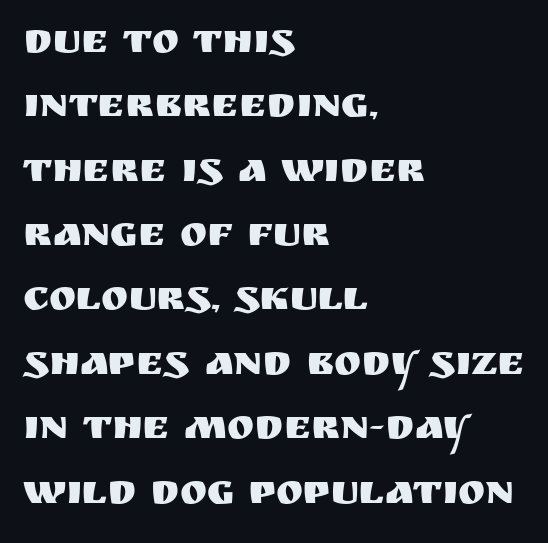
The image shows 41 px sans-serif type, upright; set left-aligned, normal line spacing (1.57x), normal letter spacing, not underlined; medium stroke contrast and a large x-height.
